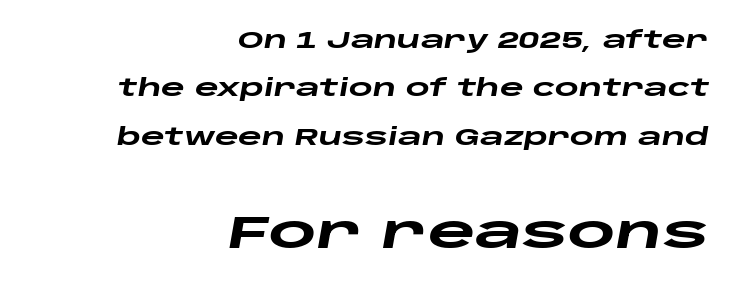
The image shows 46 px heavy, wide type, italic (leaning right); set right-aligned, loose line spacing (2.1x), normal letter spacing, not underlined; the second (bottom) block is 2.0x larger; low stroke contrast and a large x-height.
